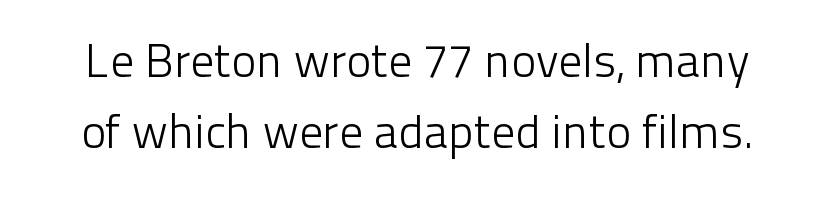
The image shows 47 px light sans-serif type, upright; set normal line spacing (1.52x), normal letter spacing, not underlined; low stroke contrast and a medium x-height.
